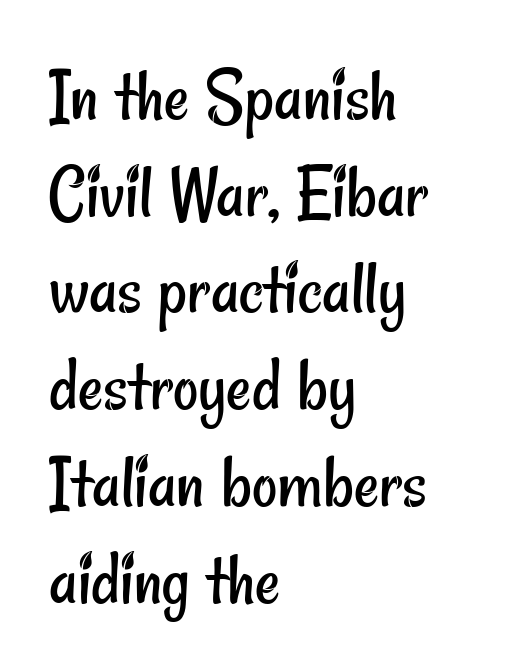
{"serif": "no", "bold": "no", "weight": "regular", "width": "condensed", "stroke_contrast": "low", "x_height": "small", "monospaced": "no", "underline": "no", "align": "left", "line_spacing_ratio": 1.24, "letter_spacing": "normal", "letter_spacing_em": 0.0, "glyph_px": 78}
